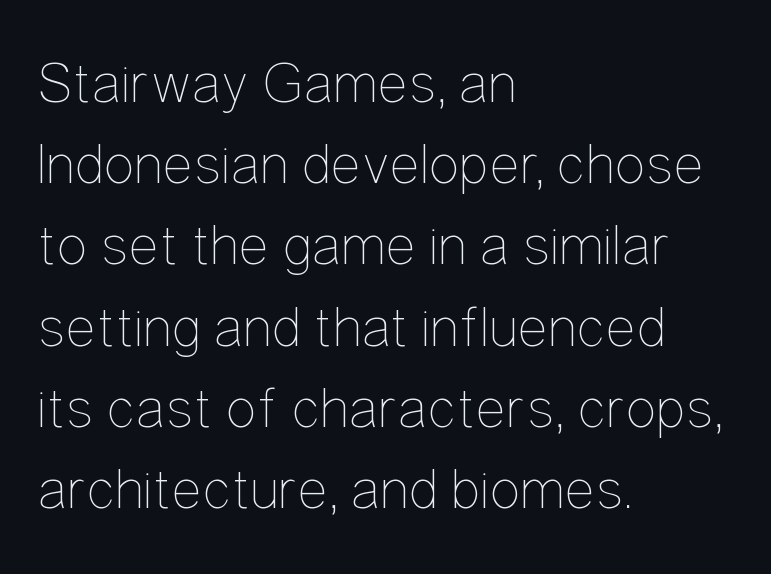
{"italic": "no", "bold": "no", "weight": "thin", "width": "condensed", "stroke_contrast": "low", "x_height": "medium", "monospaced": "no", "underline": "no", "align": "left", "line_spacing": "normal", "line_spacing_ratio": 1.4, "letter_spacing": "normal", "letter_spacing_em": 0.0, "glyph_px": 58}
